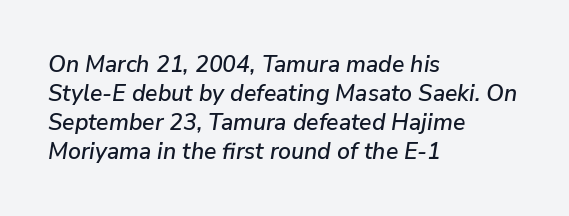
The image shows 23 px text type, italic (leaning right); set left-aligned, normal line spacing (1.26x), normal letter spacing, not underlined.
